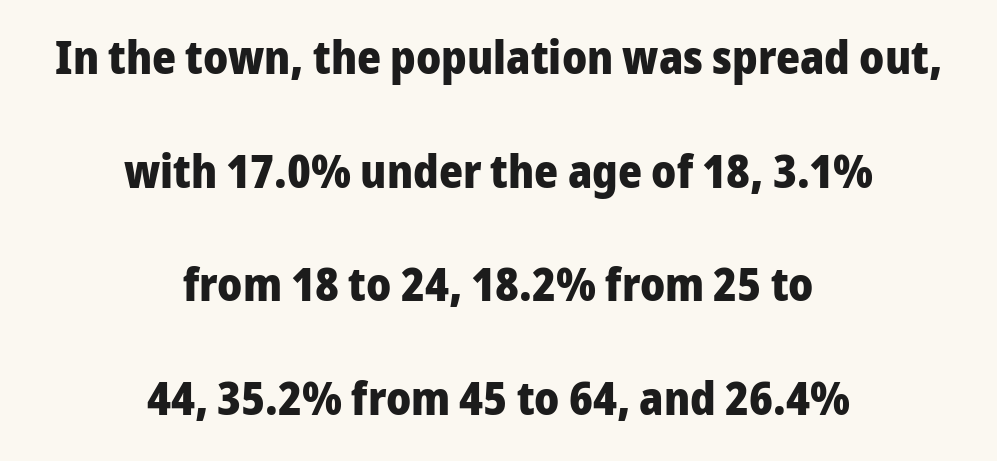
The image shows 46 px heavy sans-serif type, upright; set centered, loose line spacing (2.47x), normal letter spacing, not underlined; low stroke contrast and a medium x-height.
